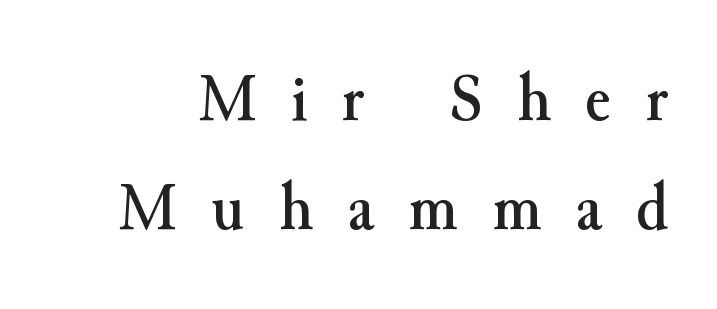
Q: Is the text italic (slanted)? A: No, it is upright.
Q: Is the typeface a serif or a sans-serif typeface? A: Serif.
Q: Is the text underlined? A: No.
Q: Is the spacing between letters normal or unusually wide? A: Unusually wide.
Q: Is the spacing between lines tight, normal or loose? A: Normal.
Q: Width (condensed, normal, or wide)? A: Normal.
Q: Stroke contrast? A: Medium.
Q: x-height? A: Small.
Q: Monospaced? A: No.
